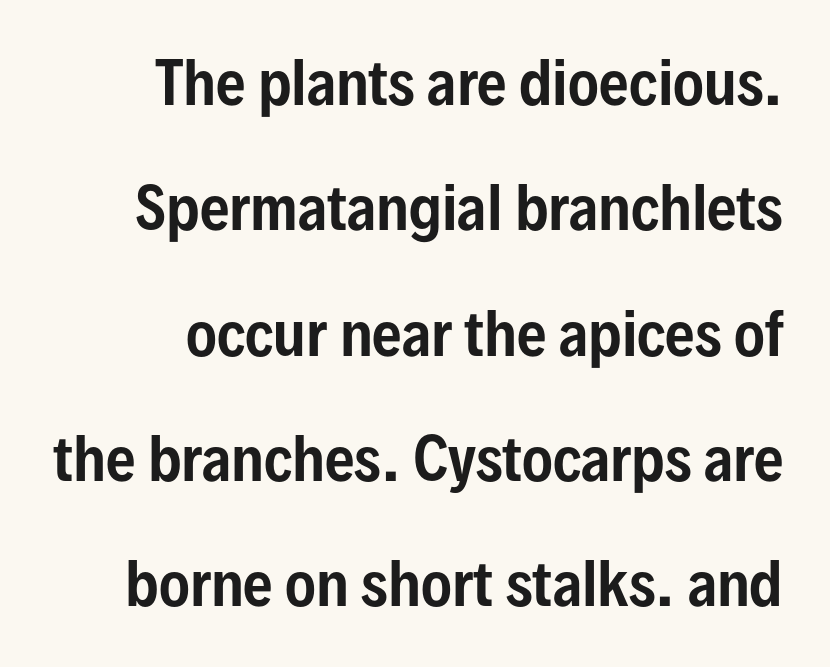
Tall strokes in this sample are plumb rather than angled. Vertical spacing — loose. The glyphs in this specimen are sans serif. Descenders hang freely into open space. The rendering keeps characters at their native spacing.
